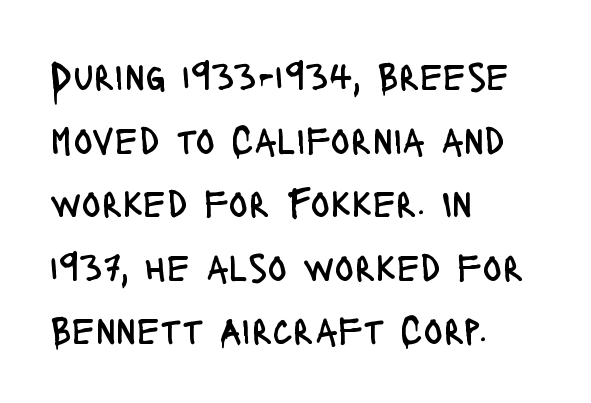
{"serif": "no", "italic": "no", "bold": "no", "weight": "regular", "width": "condensed", "stroke_contrast": "low", "x_height": "large", "monospaced": "no", "underline": "no", "align": "left", "line_spacing": "normal", "line_spacing_ratio": 1.59, "letter_spacing": "normal", "letter_spacing_em": 0.0, "glyph_px": 40}
